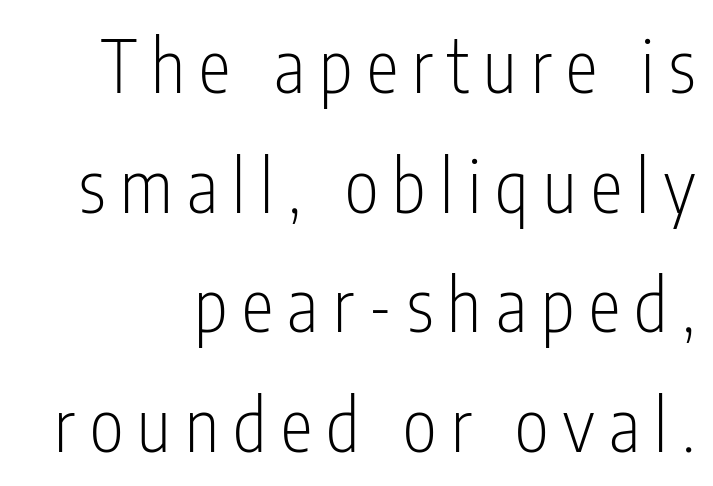
Looks like regular typesetting: each glyph gets only the width it needs. Leading matches the norm, producing a regular column. The font's upright variant was chosen for this text. Loose tracking; the words dissolve into strings of separated letters. The passage shown is not bold in any degree.
